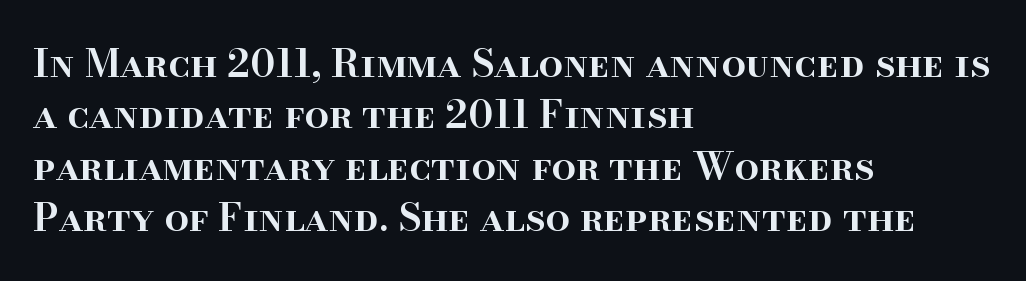
This rendering uses left alignment, leaving the right contour irregular. Looks like regular typesetting: each glyph gets only the width it needs. Clear beneath every line of the passage. Short note: letters normally spaced. The specimen reads as upright at a glance.
